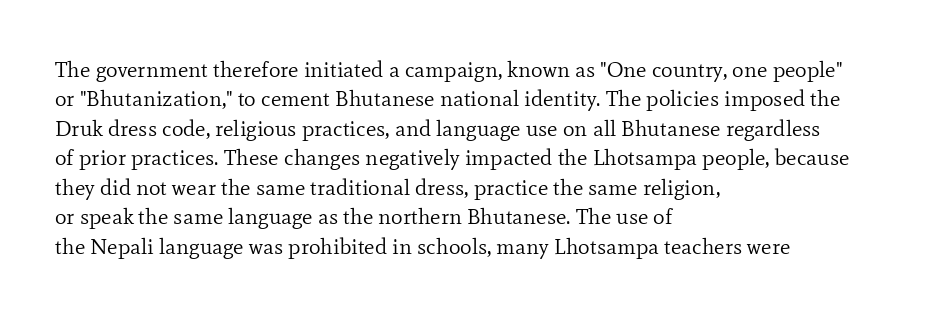
Bare-footed words on every line. Every stem runs plumb, perpendicular to the baseline. The typesetting does not lean heavy: it is not bold. Tracking value appears to be zero — textbook default spacing. The vertical gap from one line to the next is medium.
